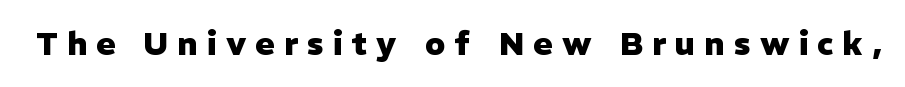
The image shows 32 px heavy sans-serif type, upright; set unusually wide letter spacing (+0.29 em), not underlined; low stroke contrast and a medium x-height.
